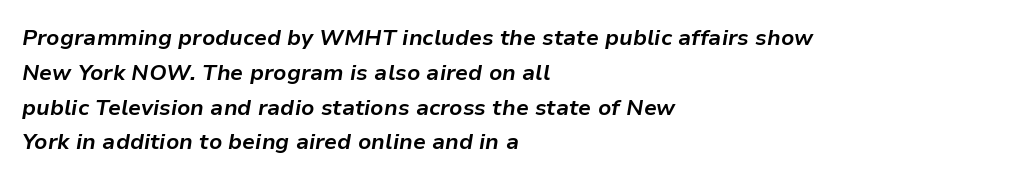
The letters sit at their default tracking, neither squeezed nor spread. The rendering uses a bold face; every stroke is thick and dark. Vertically, the passage feels balanced, rows spaced as you'd expect. Honestly, there is no underline to notice here at all. The font's italic variant was chosen for this text. The text block is weighted toward the left margin, trailing off unevenly rightward.
